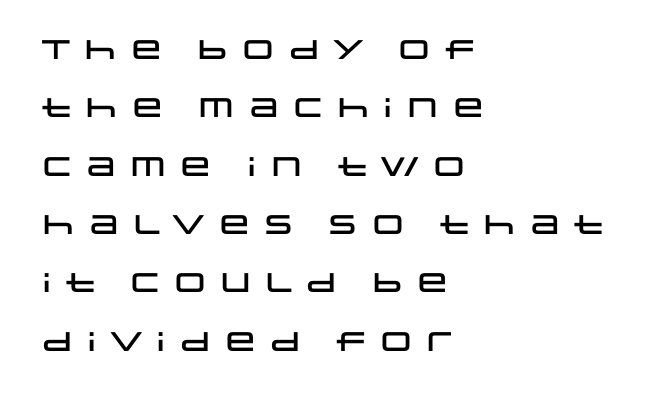
Posture: straight, roman, zero tilt. The rendering anchors every line to the left-hand side. Check under the words: just untouched page. Leading is clearly above the norm, producing a sparse column.
